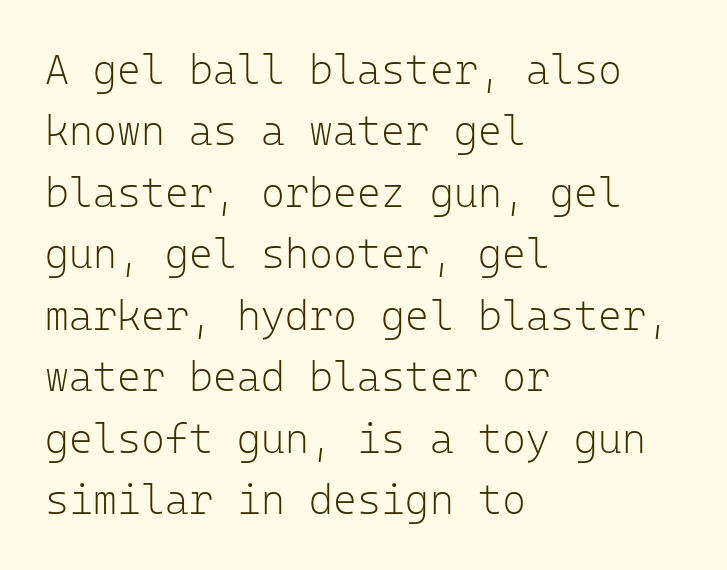
{"serif": "no", "italic": "no", "bold": "no", "weight": "light", "width": "normal", "stroke_contrast": "low", "x_height": "medium", "monospaced": "yes", "underline": "no", "align": "left", "line_spacing": "normal", "line_spacing_ratio": 1.5, "letter_spacing": "normal", "letter_spacing_em": 0.0, "glyph_px": 41}
